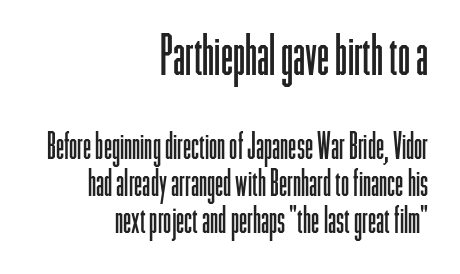
{"serif": "no", "italic": "no", "bold": "no", "weight": "light", "width": "condensed", "stroke_contrast": "low", "x_height": "medium", "monospaced": "no", "underline": "no", "align": "right", "line_spacing": "tight", "line_spacing_ratio": 0.99, "letter_spacing": "normal", "letter_spacing_em": 0.0, "larger_block": "first", "size_ratio": 1.49, "glyph_px": 55}
